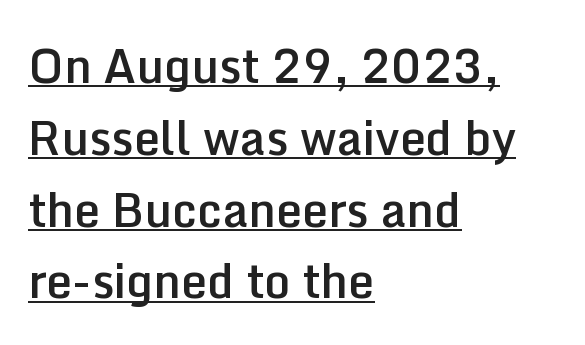
Q: Is the text bold? A: Semi-bold.
Q: Is the text italic (slanted)? A: No, it is upright.
Q: Is the typeface a serif or a sans-serif typeface? A: Sans-serif.
Q: Is the text underlined? A: Yes.
Q: How is the paragraph aligned? A: Left-aligned.
Q: Is the spacing between letters normal or unusually wide? A: Normal.
Q: Is the spacing between lines tight, normal or loose? A: Normal.
Q: Width (condensed, normal, or wide)? A: Normal.
Q: Stroke contrast? A: Low.
Q: x-height? A: Medium.
Q: Monospaced? A: No.
